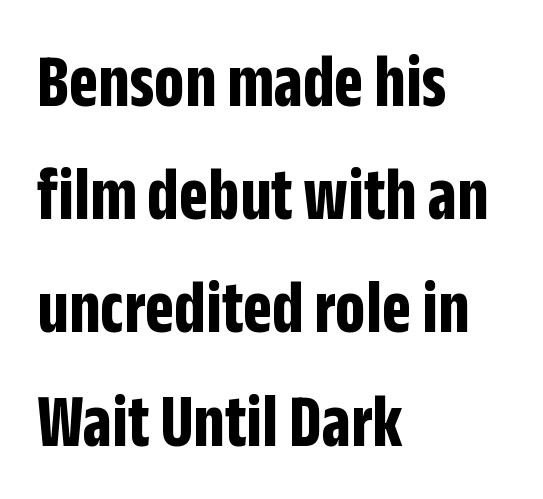
The image shows 76 px bold, condensed sans-serif type, upright; set left-aligned, normal line spacing (1.49x), normal letter spacing, not underlined; low stroke contrast and a large x-height.
